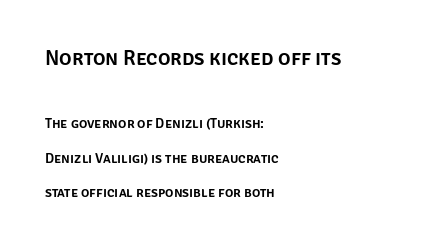
Q: Is the text italic (slanted)? A: No, it is upright.
Q: Is the text underlined? A: No.
Q: How is the paragraph aligned? A: Left-aligned.
Q: Is the spacing between letters normal or unusually wide? A: Normal.
Q: Is the spacing between lines tight, normal or loose? A: Loose.
Q: Which block of text is set in a larger size, the first (top) or the second (bottom)? A: The first (top) one.
